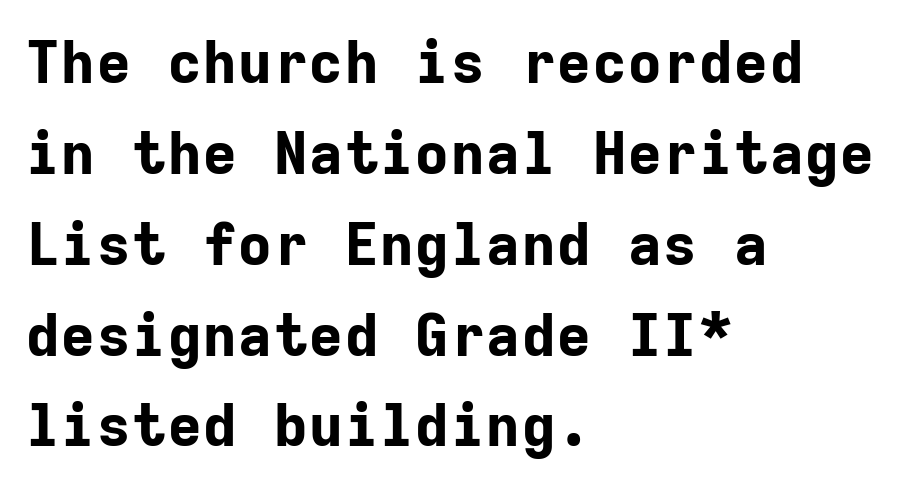
{"serif": "no", "italic": "no", "bold": "yes", "weight": "bold", "width": "normal", "stroke_contrast": "low", "x_height": "medium", "monospaced": "yes", "underline": "no", "align": "left", "line_spacing": "normal", "line_spacing_ratio": 1.54, "letter_spacing": "normal", "letter_spacing_em": 0.0, "glyph_px": 59}
